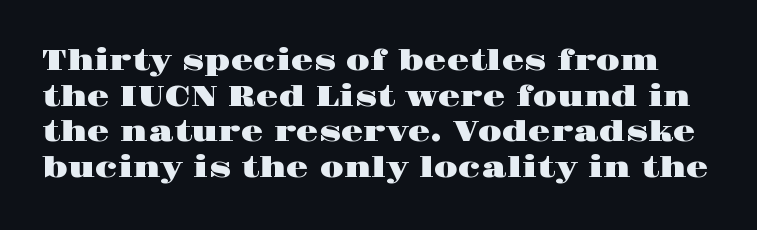
{"serif": "yes", "italic": "no", "width": "wide", "stroke_contrast": "high", "x_height": "large", "monospaced": "no", "underline": "no", "line_spacing_ratio": 1.23, "letter_spacing": "normal", "letter_spacing_em": 0.0, "glyph_px": 29}
